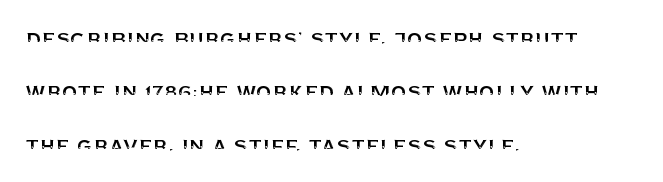
The foot of each line stays bare and open. One glance says open: line gaps are wider than usual. Does the copy run flush right? No — it runs flush left. Letter spacing: default. Ascenders rise straight up at ninety degrees.
